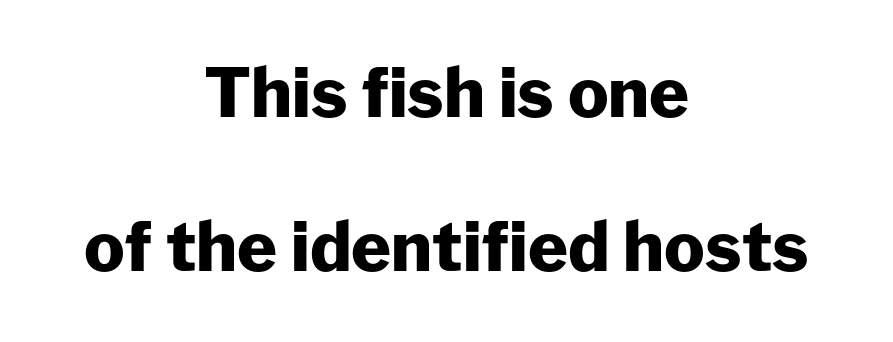
The image shows 68 px heavy sans-serif type, upright; set centered, loose line spacing (2.26x), normal letter spacing, not underlined; low stroke contrast and a medium x-height.
